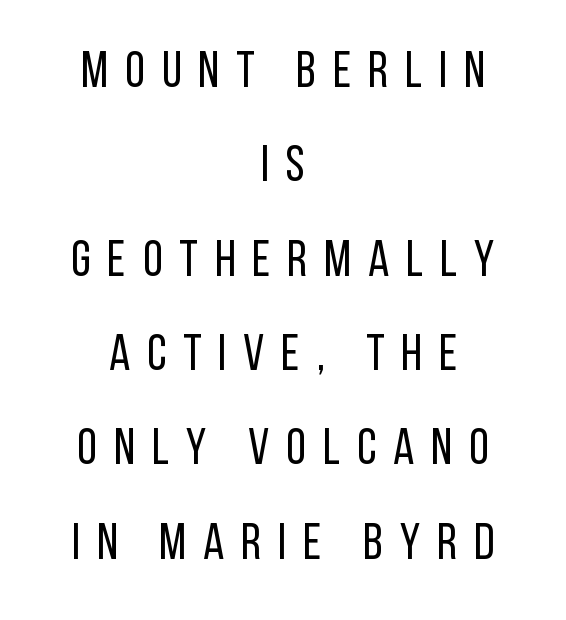
The image shows 51 px regular-weight, condensed sans-serif type, upright; set centered, line spacing 1.85x, unusually wide letter spacing (+0.33 em), not underlined; low stroke contrast and a large x-height.
